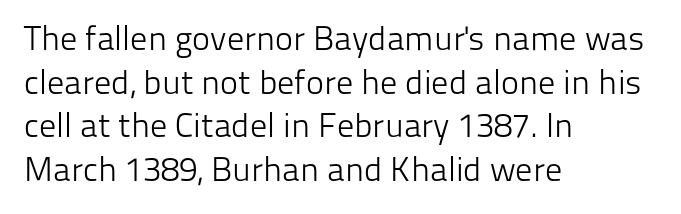
The image shows 34 px light sans-serif type, upright; set left-aligned, normal line spacing (1.28x), normal letter spacing, not underlined; low stroke contrast and a medium x-height.
